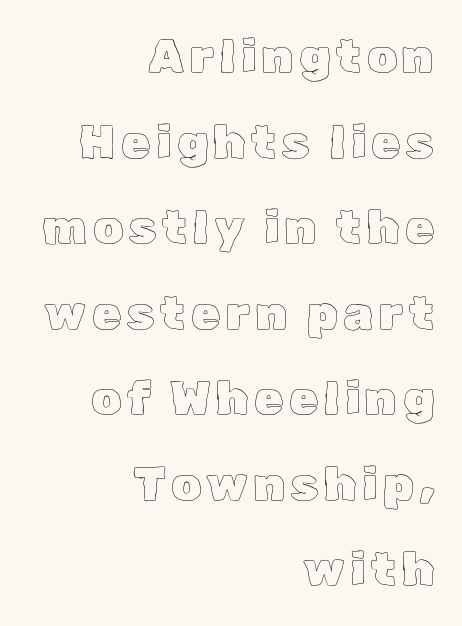
Q: Is the text italic (slanted)? A: No, it is upright.
Q: Is the text underlined? A: No.
Q: How is the paragraph aligned? A: Right-aligned.
Q: Width (condensed, normal, or wide)? A: Normal.
Q: x-height? A: Medium.
Q: Monospaced? A: No.
